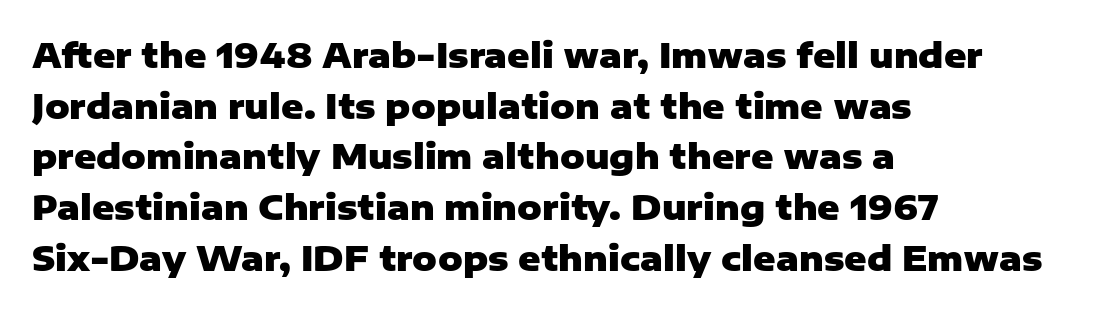
Q: Is the text bold? A: Yes.
Q: Is the text italic (slanted)? A: No, it is upright.
Q: Is the typeface a serif or a sans-serif typeface? A: Sans-serif.
Q: Is the text underlined? A: No.
Q: How is the paragraph aligned? A: Left-aligned.
Q: Is the spacing between letters normal or unusually wide? A: Normal.
Q: Is the spacing between lines tight, normal or loose? A: Normal.
Q: Width (condensed, normal, or wide)? A: Normal.
Q: Stroke contrast? A: Low.
Q: x-height? A: Medium.
Q: Monospaced? A: No.
